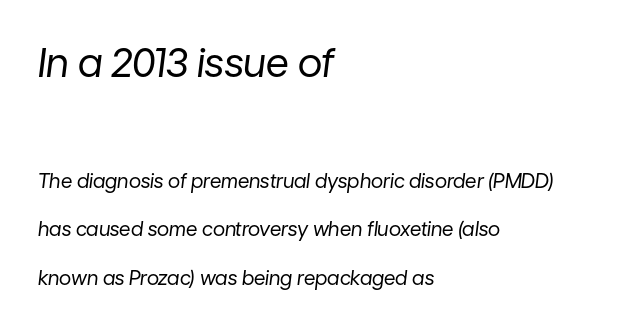
Tracking here is standard; glyphs follow each other at the usual distance. Descenders hang freely into open space. Widely set lines give the paragraph a tall, airy silhouette. Note the varied advance widths — an 'i' is clearly narrower than an 'm'.
